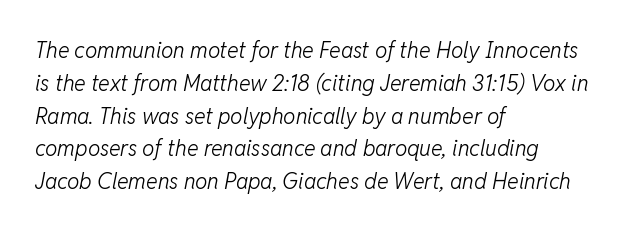
Evenly set lines give the paragraph a standard silhouette. Anything drawn beneath the words? Only blank space. A quiet, ordinary-to-light weight characterises the typeface. Slanted lettering throughout. No extra tracking has been applied to these lines. If you drew a ruler down the left edge, every line would touch it.
